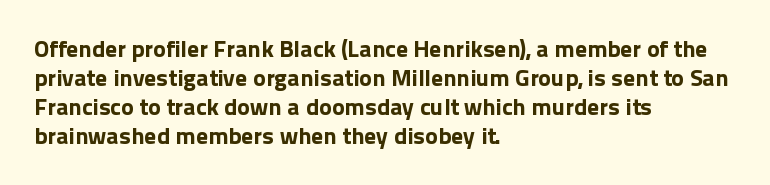
Bold? Absolutely — the strokes are thick and heavy. These lines are set flush left with a ragged right edge. Each row of text sits above clean, open space. There is no visible air inserted between adjacent glyphs. The type sits square on the baseline with zero lean.
